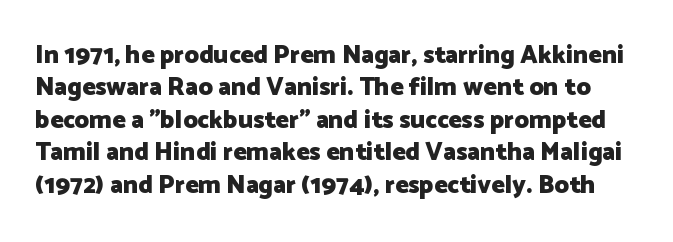
Q: Is the text bold? A: Yes.
Q: Is the text italic (slanted)? A: No, it is upright.
Q: Is the text underlined? A: No.
Q: Is the spacing between letters normal or unusually wide? A: Normal.
Q: Is the spacing between lines tight, normal or loose? A: Normal.
